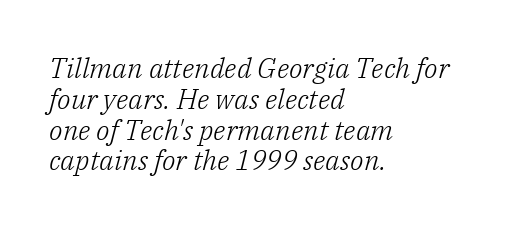
Q: Is the text bold? A: No.
Q: Is the text italic (slanted)? A: Yes, it leans right by about 14 degrees.
Q: Is the typeface a serif or a sans-serif typeface? A: Serif.
Q: Is the text underlined? A: No.
Q: How is the paragraph aligned? A: Left-aligned.
Q: Is the spacing between letters normal or unusually wide? A: Normal.
Q: Is the spacing between lines tight, normal or loose? A: Tight.
Q: Width (condensed, normal, or wide)? A: Normal.
Q: Stroke contrast? A: Low.
Q: x-height? A: Medium.
Q: Monospaced? A: No.
